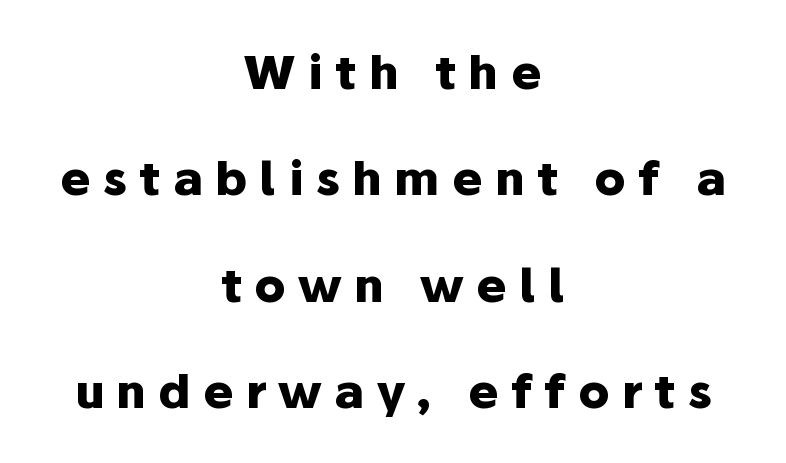
The image shows 46 px heavy sans-serif type, upright; set centered, loose line spacing (2.31x), unusually wide letter spacing (+0.27 em), not underlined; low stroke contrast and a medium x-height.
